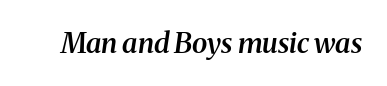
The image shows 28 px semibold serif type, italic (leaning right); set normal letter spacing, not underlined; medium stroke contrast and a medium x-height.
